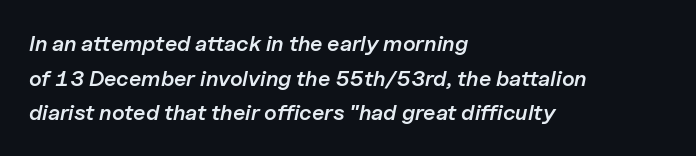
Q: Is the text bold? A: Semi-bold.
Q: Is the text italic (slanted)? A: Yes, it leans right by about 11 degrees.
Q: Is the text underlined? A: No.
Q: How is the paragraph aligned? A: Left-aligned.
Q: Is the spacing between letters normal or unusually wide? A: Normal.
Q: Is the spacing between lines tight, normal or loose? A: Normal.
